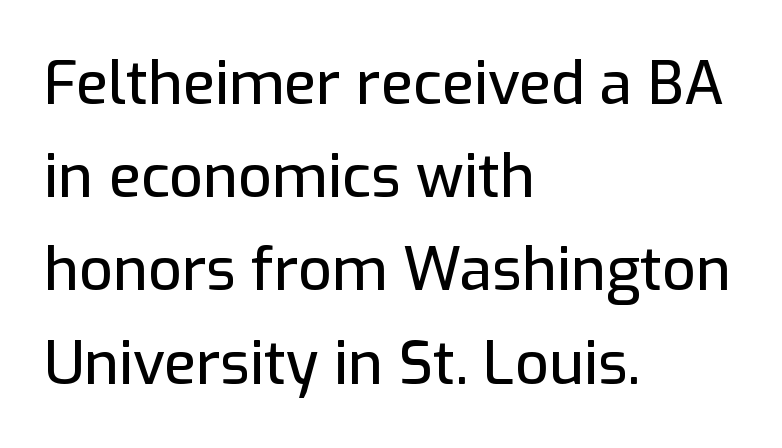
Where is the straight margin? On the left. Is this a fixed-width face? No — the glyphs have proportional, varying widths. Standard letterfit; no display-style spreading of the glyphs. Normally led — the rows are evenly, conventionally spaced.
